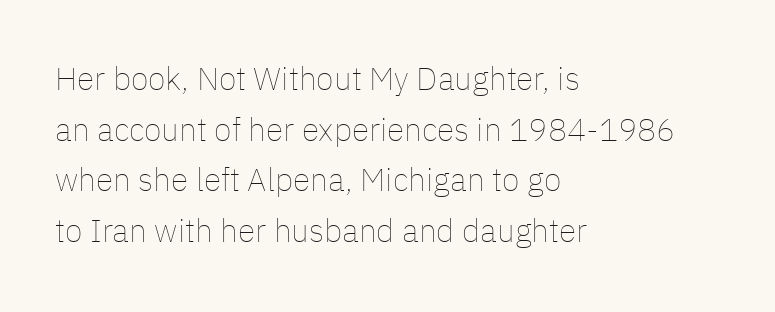
Look at the tracking — it's just the regular setting, nothing added. Layout note: lines flush left. This sample keeps an unexceptional amount of space between lines. Looks like regular typesetting: each glyph gets only the width it needs.
